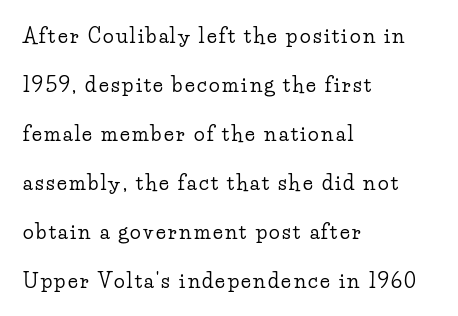
Q: Is the text italic (slanted)? A: No, it is upright.
Q: Is the text underlined? A: No.
Q: How is the paragraph aligned? A: Left-aligned.
Q: Is the spacing between lines tight, normal or loose? A: Loose.
